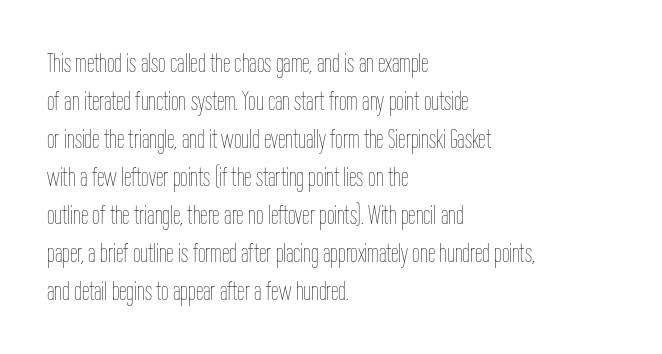
{"italic": "no", "bold": "no", "underline": "no", "align": "left", "line_spacing": "normal", "line_spacing_ratio": 1.41, "letter_spacing": "normal", "letter_spacing_em": 0.0, "glyph_px": 27}
